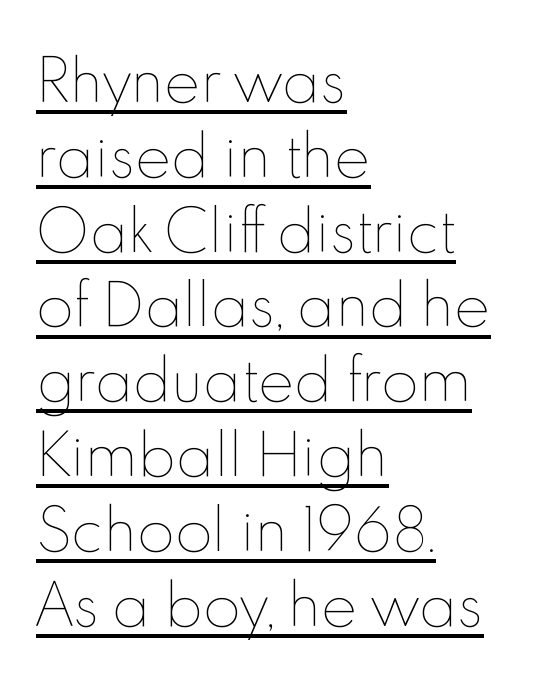
Q: Is the text bold? A: No.
Q: Is the text italic (slanted)? A: No, it is upright.
Q: Is the text underlined? A: Yes.
Q: How is the paragraph aligned? A: Left-aligned.
Q: Is the spacing between letters normal or unusually wide? A: Normal.
Q: Is the spacing between lines tight, normal or loose? A: Normal.
Q: Width (condensed, normal, or wide)? A: Normal.
Q: x-height? A: Small.
Q: Monospaced? A: No.
